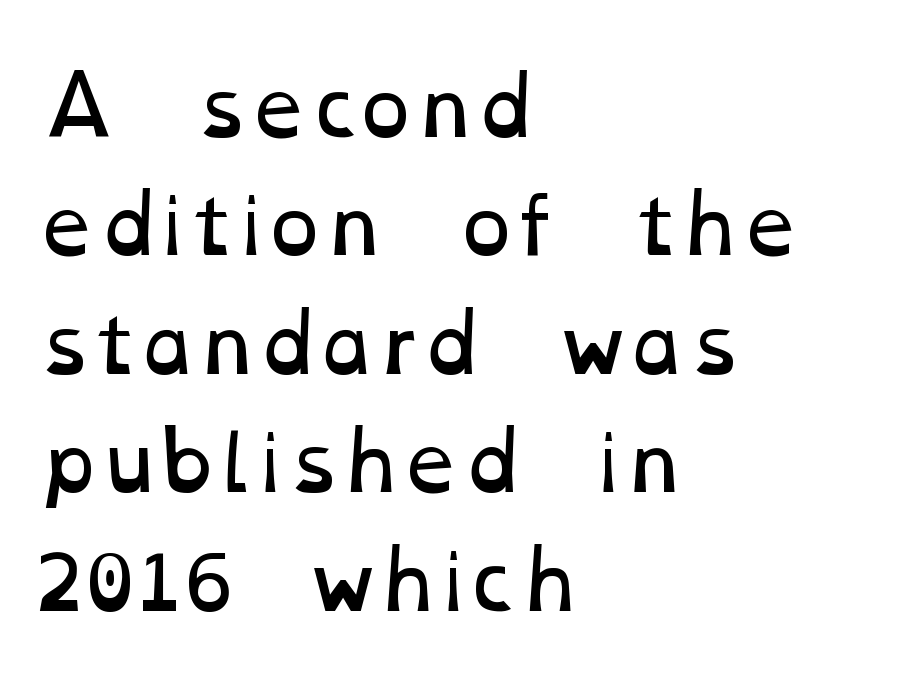
{"bold": "no", "weight": "regular", "width": "wide", "stroke_contrast": "low", "x_height": "medium", "monospaced": "no", "underline": "no", "align": "left", "line_spacing": "normal", "line_spacing_ratio": 1.5, "letter_spacing": "normal", "letter_spacing_em": 0.0, "glyph_px": 79}
